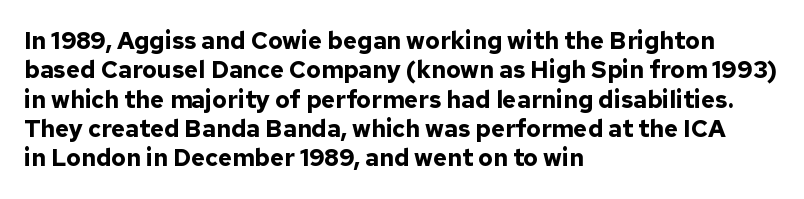
Check the space under the baseline: it is left empty. Words appear dense and cohesive because spacing is normal. Summary of weight: heavy, a full bold. Caption: multi-line text, flush left, ragged right.
